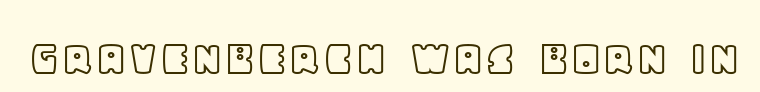
{"italic": "no", "width": "normal", "x_height": "large", "monospaced": "no", "underline": "no", "letter_spacing": "normal", "letter_spacing_em": 0.0, "glyph_px": 52}
